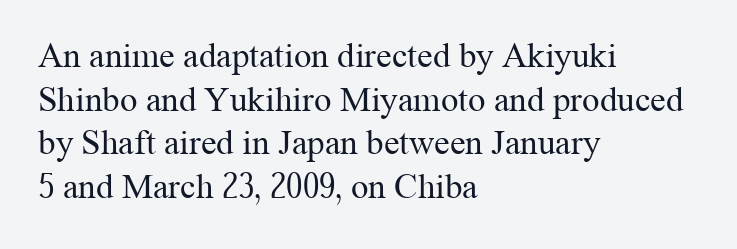
Q: Is the text bold? A: No.
Q: Is the text italic (slanted)? A: No, it is upright.
Q: Is the typeface a serif or a sans-serif typeface? A: Serif.
Q: Is the text underlined? A: No.
Q: How is the paragraph aligned? A: Left-aligned.
Q: Is the spacing between letters normal or unusually wide? A: Normal.
Q: Is the spacing between lines tight, normal or loose? A: Normal.
Q: Width (condensed, normal, or wide)? A: Normal.
Q: Stroke contrast? A: Medium.
Q: x-height? A: Medium.
Q: Monospaced? A: No.
